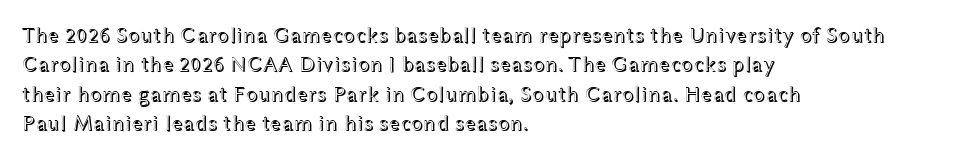
Reading down the block, your eye returns to a fixed left position each line. The type sits square on the baseline with zero lean. The space directly below the letters is spotless. Notice how descenders clear the ascenders below comfortably — that's standard leading. Each word holds together tightly as a unit, with standard inter-letter gaps.
